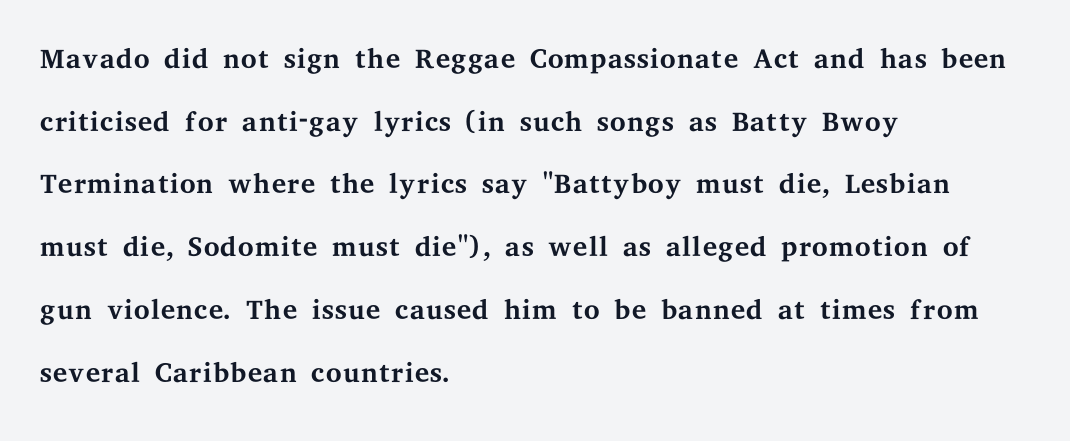
Q: Is the text bold? A: No.
Q: Is the text italic (slanted)? A: No, it is upright.
Q: Is the typeface a serif or a sans-serif typeface? A: Serif.
Q: Is the text underlined? A: No.
Q: How is the paragraph aligned? A: Left-aligned.
Q: Is the spacing between letters normal or unusually wide? A: Normal.
Q: Is the spacing between lines tight, normal or loose? A: Normal.
Q: Width (condensed, normal, or wide)? A: Wide.
Q: Stroke contrast? A: Medium.
Q: x-height? A: Medium.
Q: Monospaced? A: No.
